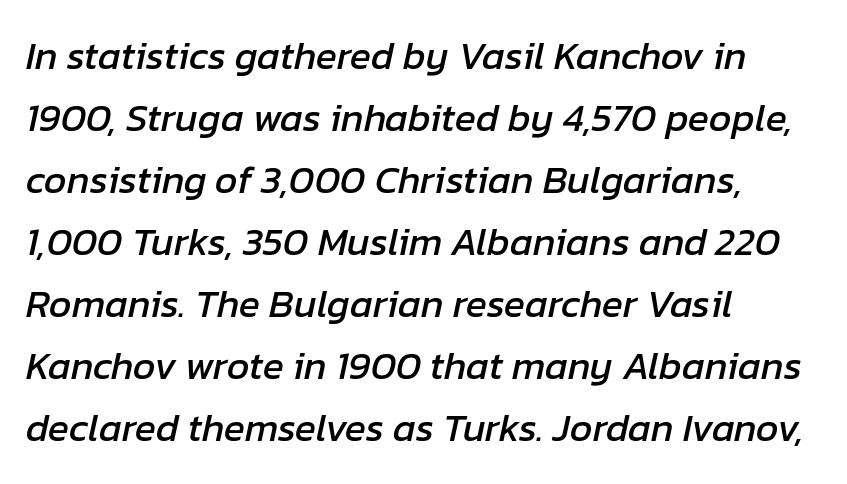
Q: Is the text italic (slanted)? A: Yes, it leans right by about 12 degrees.
Q: Is the text underlined? A: No.
Q: How is the paragraph aligned? A: Left-aligned.
Q: Is the spacing between letters normal or unusually wide? A: Normal.
Q: Is the spacing between lines tight, normal or loose? A: Normal.
Q: Width (condensed, normal, or wide)? A: Normal.
Q: Stroke contrast? A: Low.
Q: x-height? A: Medium.
Q: Monospaced? A: No.
